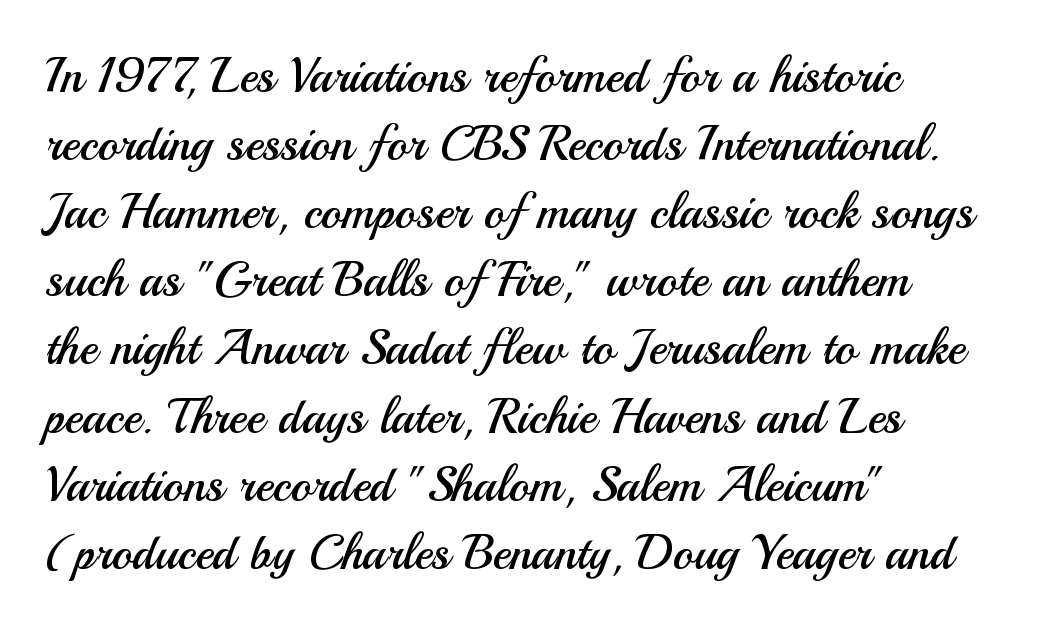
{"serif": "no", "bold": "no", "weight": "regular", "width": "normal", "stroke_contrast": "medium", "x_height": "small", "monospaced": "no", "underline": "no", "align": "left", "line_spacing": "normal", "line_spacing_ratio": 1.39, "letter_spacing": "normal", "letter_spacing_em": 0.0, "glyph_px": 49}
